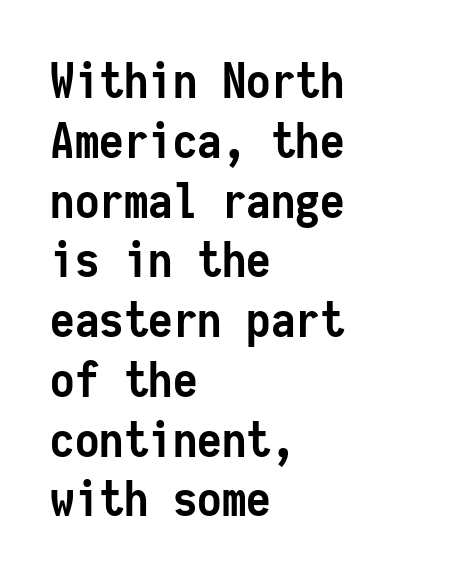
A dark, heavy texture on the line: the type is bold. Each word holds together tightly as a unit, with standard inter-letter gaps. Clear beneath every line of the passage. Do the characters align in a grid? Yes, the font is monospaced. Posture: straight, roman, zero tilt. Leftover space on each line is placed entirely after the last word.
